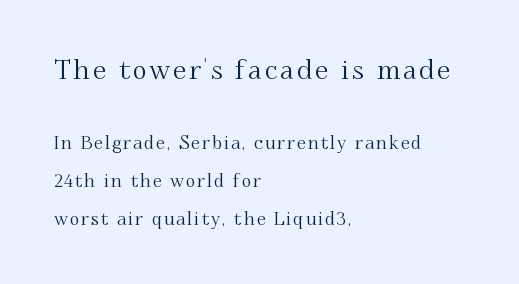
Every row of glyphs begins at an identical x-position on the left. You could fit nearly another row in the gap between these rows. In terms of posture, this sample is upright. The baseline area is clear. Bigger letters appear in the top chunk; the bottom chunk is reduced.
